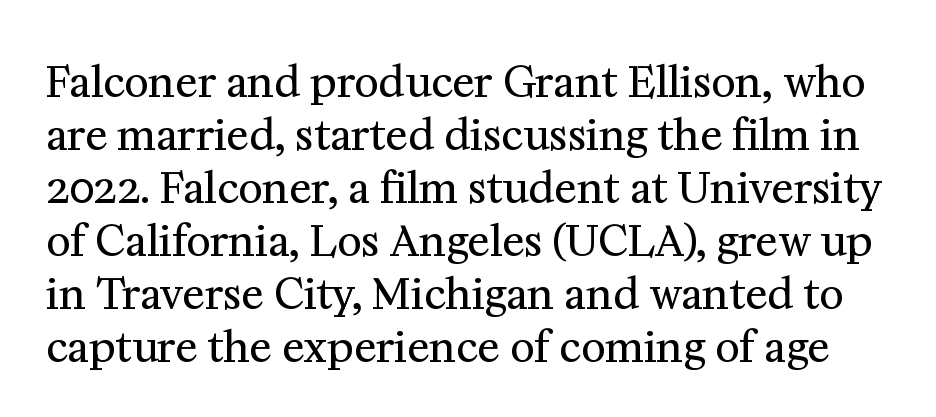
{"serif": "yes", "italic": "no", "bold": "no", "weight": "regular", "width": "normal", "stroke_contrast": "medium", "x_height": "medium", "monospaced": "no", "underline": "no", "line_spacing": "normal", "line_spacing_ratio": 1.26, "letter_spacing": "normal", "letter_spacing_em": 0.0, "glyph_px": 42}
